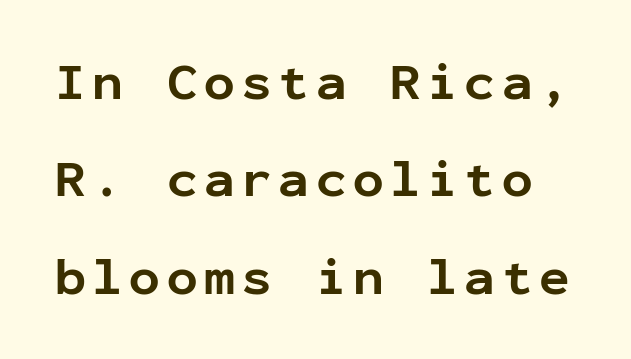
The image shows 51 px bold sans-serif type, upright, monospaced; set loose line spacing (1.91x), not underlined; low stroke contrast and a medium x-height.
